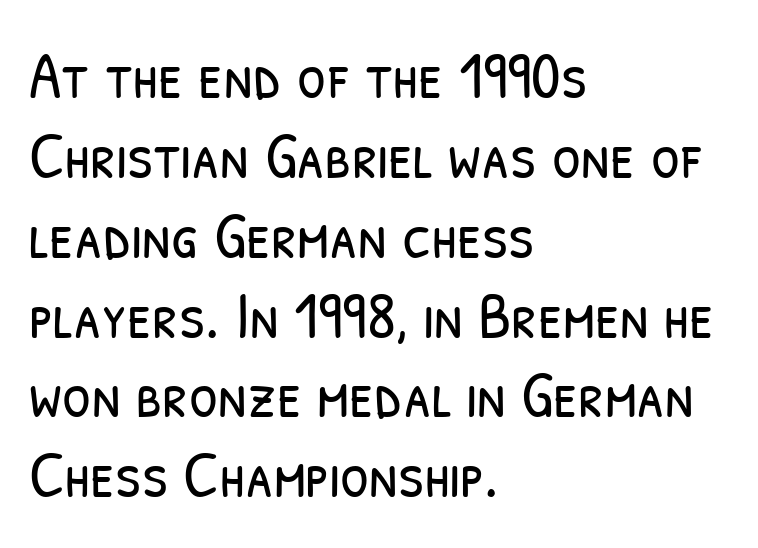
Is this a fixed-width face? No — the glyphs have proportional, varying widths. Horizontally, the lines are justified to the leading edge only. A sans-serif font was chosen for this passage. These lines keep a tight, regular rhythm from letter to letter. The weight tops out at a normal text grade. Lines of text with bare space underneath.
